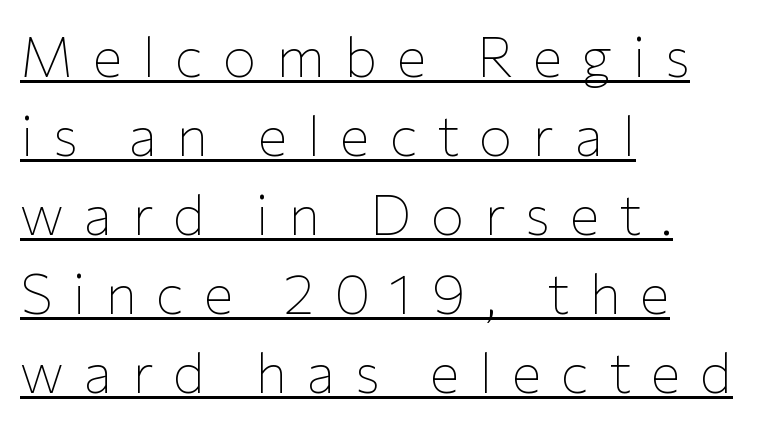
The image shows 56 px thin sans-serif type, upright; set left-aligned, normal line spacing (1.41x), unusually wide letter spacing (+0.35 em), underlined; low stroke contrast and a medium x-height.
